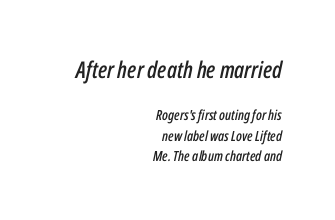
This layout puts the oversized block above and the modest block below. The space beneath each line is pristine and unruled. Nobody touched the tracking dial on this one. The text carries the slant typical of an italic or oblique font.
